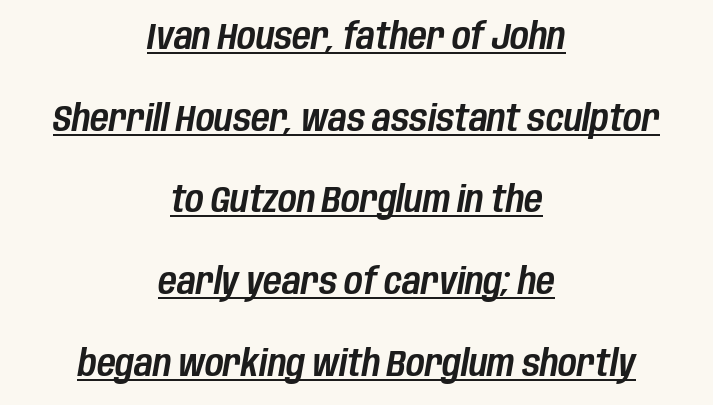
{"italic": "yes", "lean": "right", "slant_degrees": 10, "width": "condensed", "stroke_contrast": "low", "x_height": "large", "monospaced": "no", "underline": "yes", "align": "center", "line_spacing": "loose", "line_spacing_ratio": 2.27, "letter_spacing": "normal", "letter_spacing_em": 0.0, "glyph_px": 36}
